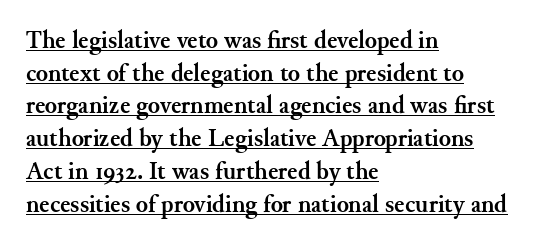
Q: Is the text bold? A: Yes.
Q: Is the text italic (slanted)? A: No, it is upright.
Q: Is the text underlined? A: Yes.
Q: How is the paragraph aligned? A: Left-aligned.
Q: Is the spacing between letters normal or unusually wide? A: Normal.
Q: Is the spacing between lines tight, normal or loose? A: Normal.
